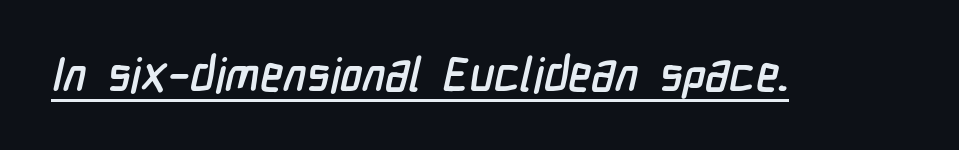
{"serif": "no", "width": "condensed", "stroke_contrast": "low", "x_height": "medium", "monospaced": "no", "underline": "yes", "letter_spacing": "normal", "letter_spacing_em": 0.0, "glyph_px": 47}
